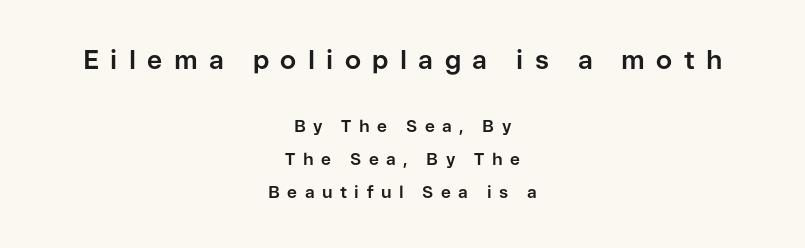
The image shows 26 px bold type, upright; set centered, loose line spacing (1.94x), unusually wide letter spacing (+0.44 em), not underlined; the first (top) block is 1.53x larger.
